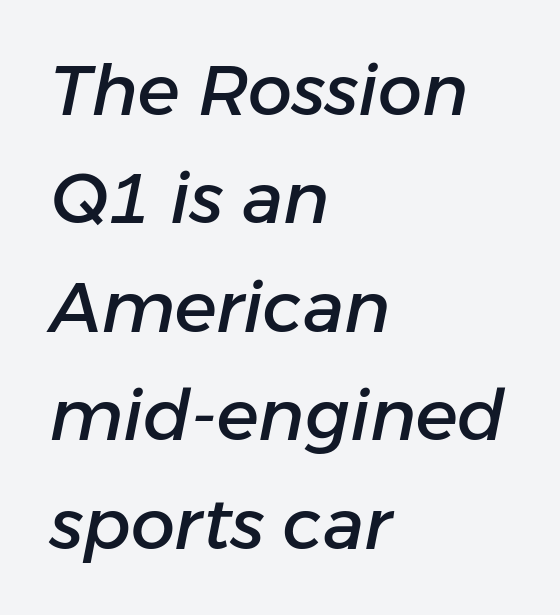
The image shows 70 px text type, italic (leaning right); set left-aligned, normal line spacing (1.55x), normal letter spacing, not underlined; low stroke contrast and a medium x-height.
